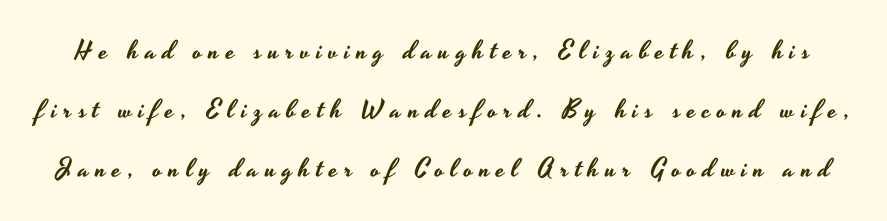
{"underline": "no", "line_spacing": "loose", "line_spacing_ratio": 2.26, "letter_spacing": "wide", "letter_spacing_em": 0.26, "glyph_px": 26}
